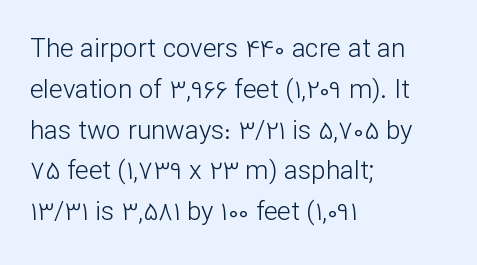
Q: Is the text bold? A: No.
Q: Is the text italic (slanted)? A: No, it is upright.
Q: Is the text underlined? A: No.
Q: How is the paragraph aligned? A: Left-aligned.
Q: Is the spacing between letters normal or unusually wide? A: Normal.
Q: Is the spacing between lines tight, normal or loose? A: Normal.
